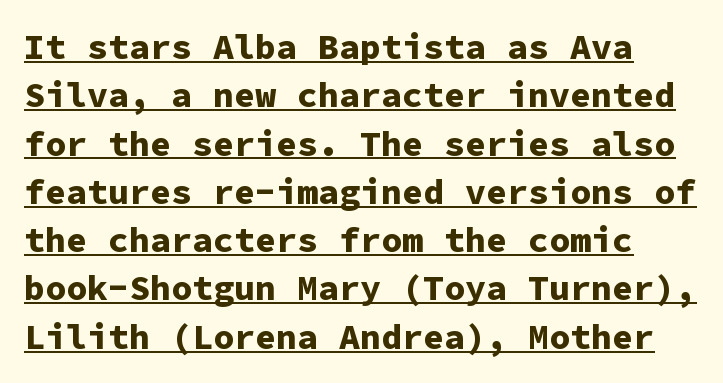
{"serif": "no", "italic": "no", "bold": "yes", "weight": "bold", "width": "normal", "stroke_contrast": "low", "x_height": "medium", "monospaced": "yes", "underline": "yes", "line_spacing": "normal", "line_spacing_ratio": 1.38, "letter_spacing": "normal", "letter_spacing_em": 0.0, "glyph_px": 35}
